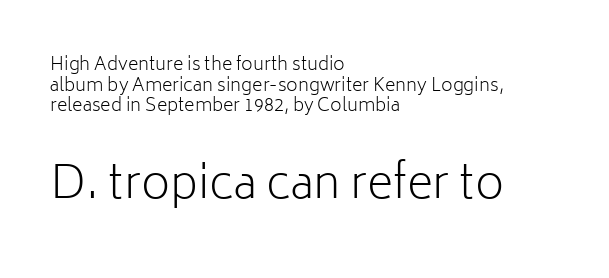
Q: Is the text bold? A: No.
Q: Is the text italic (slanted)? A: No, it is upright.
Q: Is the typeface a serif or a sans-serif typeface? A: Sans-serif.
Q: Is the text underlined? A: No.
Q: How is the paragraph aligned? A: Left-aligned.
Q: Is the spacing between letters normal or unusually wide? A: Normal.
Q: Is the spacing between lines tight, normal or loose? A: Tight.
Q: Which block of text is set in a larger size, the first (top) or the second (bottom)? A: The second (bottom) one.
Q: Width (condensed, normal, or wide)? A: Normal.
Q: Stroke contrast? A: Low.
Q: x-height? A: Medium.
Q: Monospaced? A: No.
